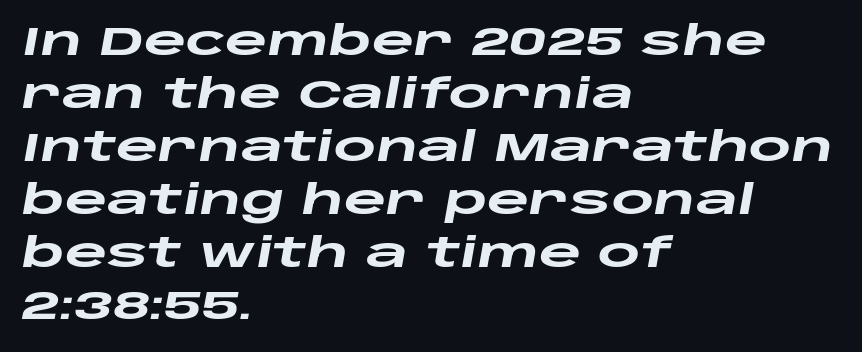
The image shows 41 px heavy, wide type, italic (leaning right); set left-aligned, normal line spacing (1.29x), normal letter spacing, not underlined; low stroke contrast and a large x-height.
